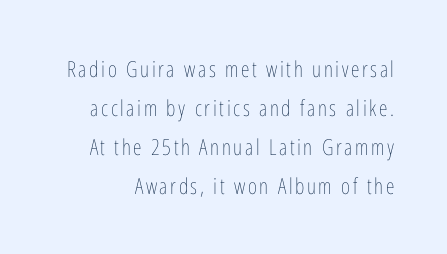
{"italic": "no", "bold": "no", "underline": "no", "line_spacing_ratio": 1.77, "glyph_px": 22}
